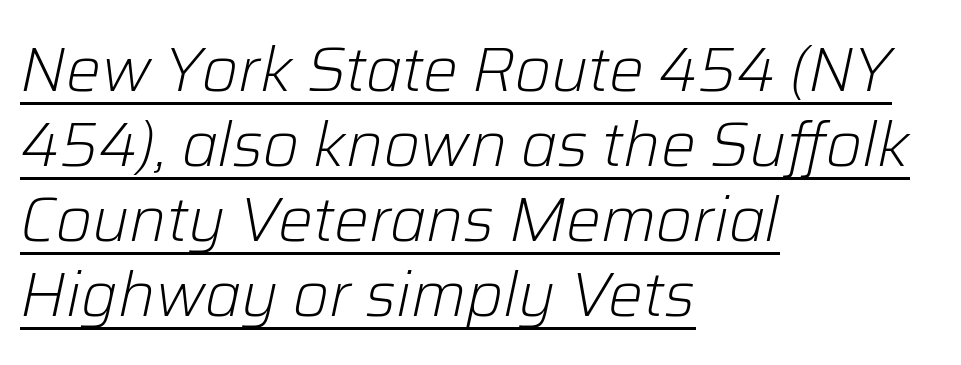
Q: Is the text bold? A: No.
Q: Is the text italic (slanted)? A: Yes, it leans right by about 12 degrees.
Q: Is the text underlined? A: Yes.
Q: How is the paragraph aligned? A: Left-aligned.
Q: Is the spacing between letters normal or unusually wide? A: Normal.
Q: Width (condensed, normal, or wide)? A: Normal.
Q: Stroke contrast? A: Low.
Q: x-height? A: Medium.
Q: Monospaced? A: No.
